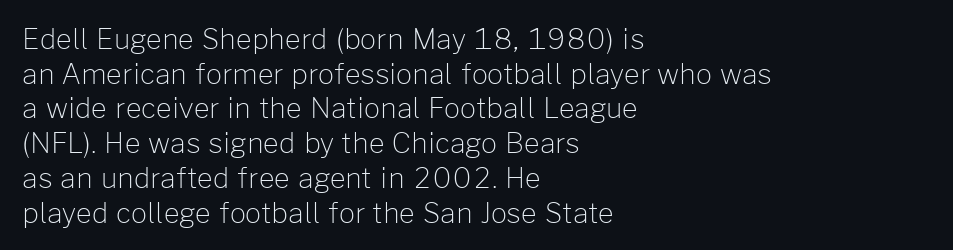
Inter-character spacing is left at the font's built-in metrics. The cut favours lightness, reaching ordinary text weight at its darkest. The face used here is a sans, in the tradition of grotesques and geometrics. The lines in this sample share a left origin and differ only in where they stop.
